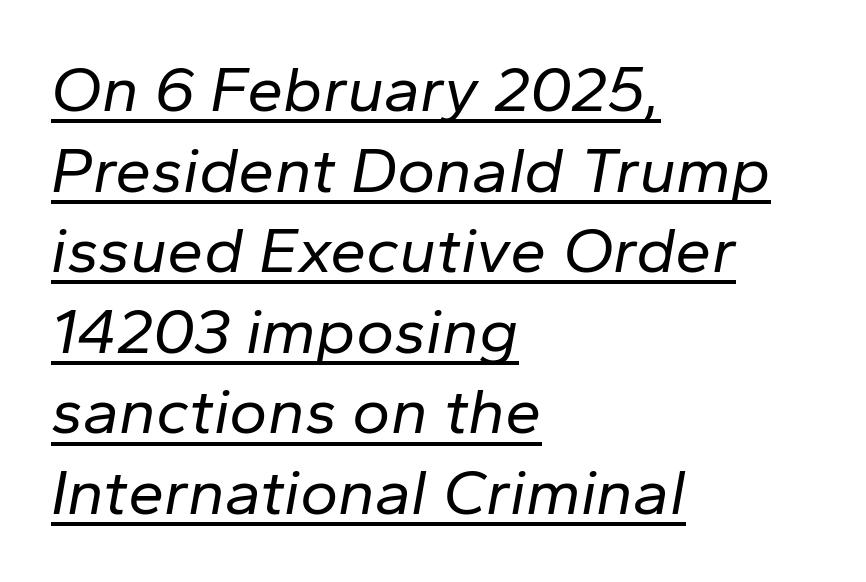
{"italic": "yes", "lean": "right", "slant_degrees": 10, "bold": "no", "weight": "regular", "width": "normal", "stroke_contrast": "low", "x_height": "medium", "monospaced": "no", "underline": "yes", "align": "left", "line_spacing_ratio": 1.24, "letter_spacing": "normal", "letter_spacing_em": 0.0, "glyph_px": 65}
